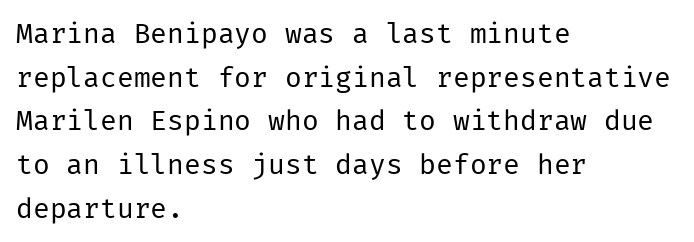
{"serif": "no", "italic": "no", "bold": "no", "weight": "regular", "width": "normal", "stroke_contrast": "low", "x_height": "medium", "underline": "no", "align": "left", "line_spacing": "normal", "line_spacing_ratio": 1.56, "letter_spacing": "normal", "letter_spacing_em": 0.0, "glyph_px": 28}
